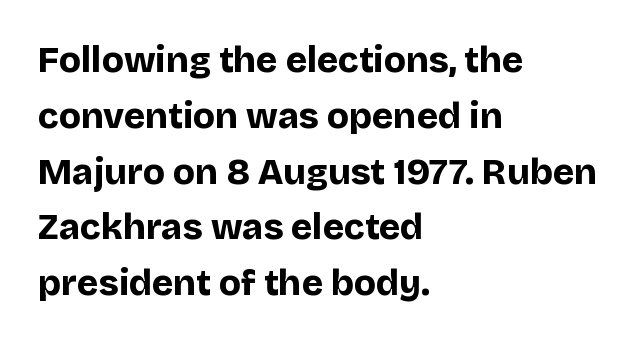
The image shows 36 px bold sans-serif type, upright; set left-aligned, normal line spacing (1.55x), normal letter spacing, not underlined; low stroke contrast and a large x-height.
